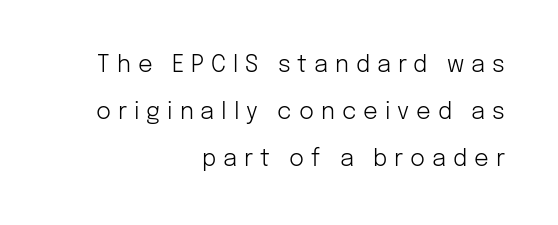
Q: Is the text bold? A: No.
Q: Is the text italic (slanted)? A: No, it is upright.
Q: Is the text underlined? A: No.
Q: How is the paragraph aligned? A: Right-aligned.
Q: Is the spacing between letters normal or unusually wide? A: Unusually wide.
Q: Is the spacing between lines tight, normal or loose? A: Loose.
